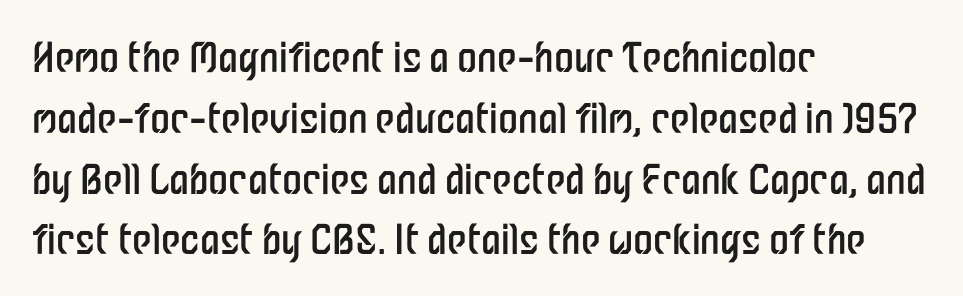
{"serif": "no", "italic": "no", "bold": "no", "weight": "regular", "width": "condensed", "stroke_contrast": "low", "x_height": "medium", "monospaced": "no", "underline": "no", "align": "left", "line_spacing": "normal", "line_spacing_ratio": 1.52, "letter_spacing": "normal", "letter_spacing_em": 0.0, "glyph_px": 40}
